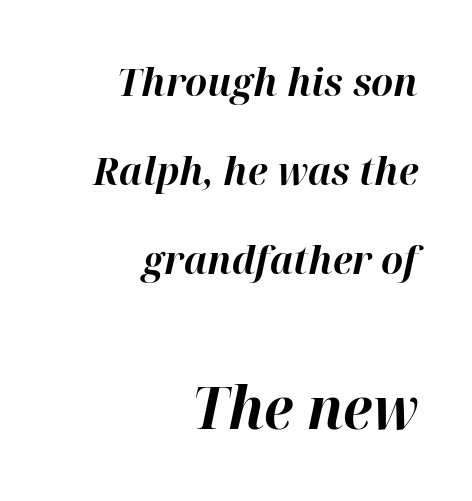
The image shows 58 px bold type, italic (leaning right); set right-aligned, loose line spacing (2.28x), normal letter spacing, not underlined; the second (bottom) block is 1.49x larger; high stroke contrast and a medium x-height.
